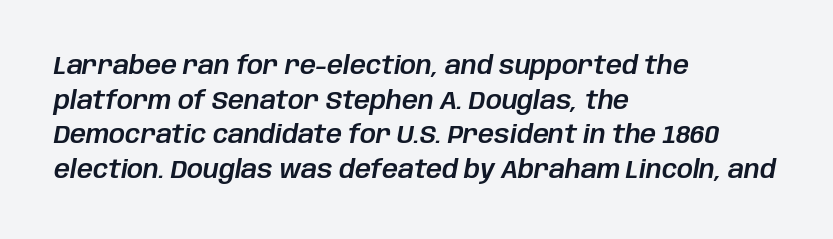
The image shows 25 px text type, italic (leaning right); set left-aligned, normal line spacing (1.39x), normal letter spacing, not underlined.
